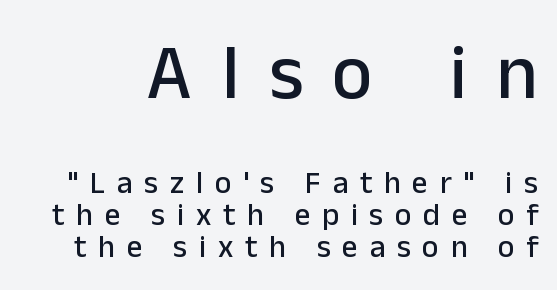
Q: Is the text italic (slanted)? A: No, it is upright.
Q: Is the typeface a serif or a sans-serif typeface? A: Sans-serif.
Q: Is the text underlined? A: No.
Q: Is the spacing between letters normal or unusually wide? A: Unusually wide.
Q: Is the spacing between lines tight, normal or loose? A: Tight.
Q: Which block of text is set in a larger size, the first (top) or the second (bottom)? A: The first (top) one.
Q: Width (condensed, normal, or wide)? A: Normal.
Q: Stroke contrast? A: Low.
Q: x-height? A: Medium.
Q: Monospaced? A: No.
